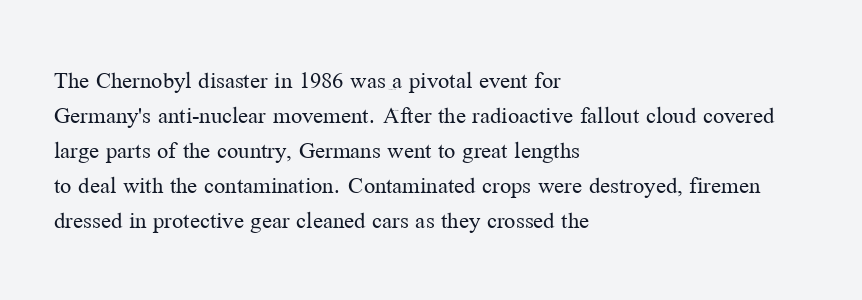
Nobody drew a line under any word here. The passage is arranged the way most books set body copy — flush left. Is the stroke heavy? The answer is a plain regular-or-lighter. Nobody touched the tracking dial on this one. A roman cut, with each character standing at attention. The space between consecutive lines is moderate.
